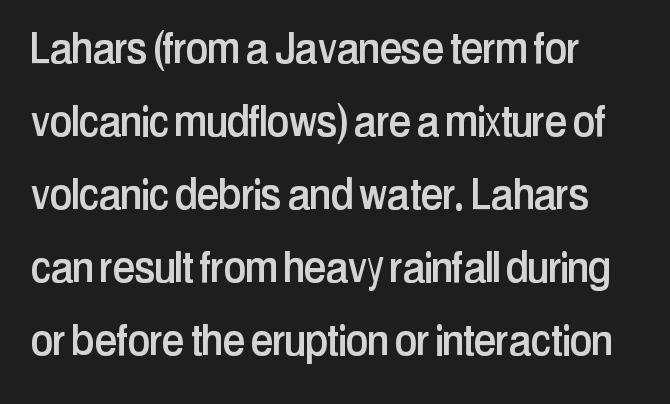
Is this a fixed-width face? No — the glyphs have proportional, varying widths. The gaps between neighbouring characters are ordinary and unremarkable. Style check: upright. Nothing sits at the stroke ends, so this counts as sans-serif. Notice how the passage keeps a crisp vertical edge on the left only.
